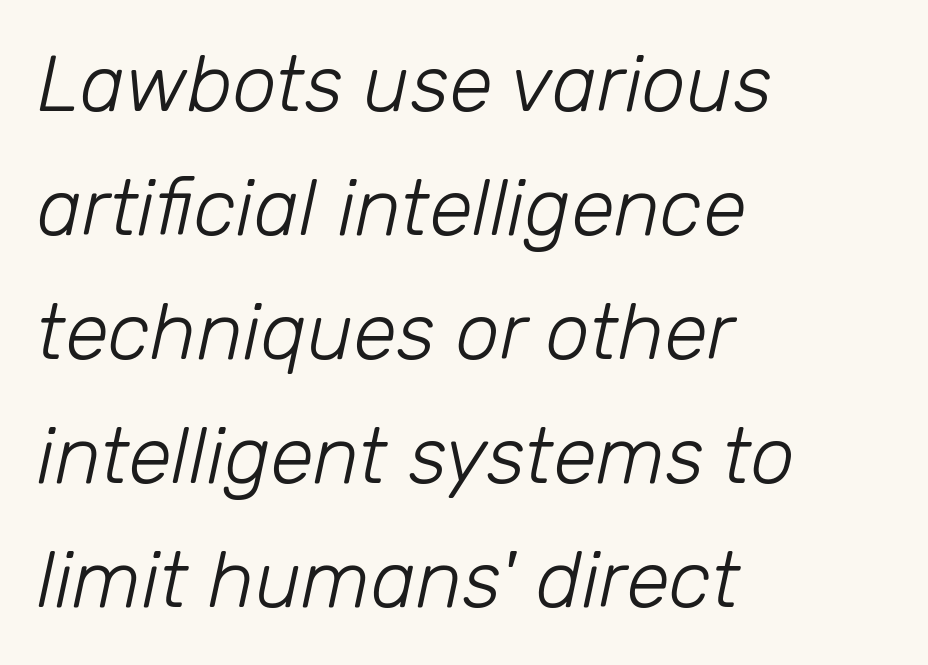
Q: Is the text bold? A: No.
Q: Is the text italic (slanted)? A: Yes, it leans right by about 12 degrees.
Q: Is the text underlined? A: No.
Q: How is the paragraph aligned? A: Left-aligned.
Q: Is the spacing between letters normal or unusually wide? A: Normal.
Q: Is the spacing between lines tight, normal or loose? A: Normal.
Q: Width (condensed, normal, or wide)? A: Normal.
Q: Stroke contrast? A: Low.
Q: x-height? A: Medium.
Q: Monospaced? A: No.
